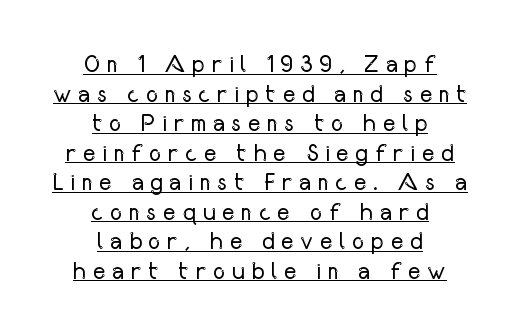
Nope, not italic — everything's standing straight. These lines stack symmetrically, like a column narrowing and widening about its center. The line texture is sparse and dotted thanks to wide tracking. These characters rest on top of a visible drawn line. Stem width sits at or under what a default text font uses.
